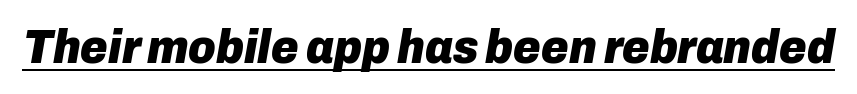
{"italic": "yes", "lean": "right", "slant_degrees": 10, "bold": "yes", "weight": "heavy", "width": "normal", "stroke_contrast": "low", "x_height": "medium", "monospaced": "no", "underline": "yes", "letter_spacing": "normal", "letter_spacing_em": 0.0, "glyph_px": 47}
